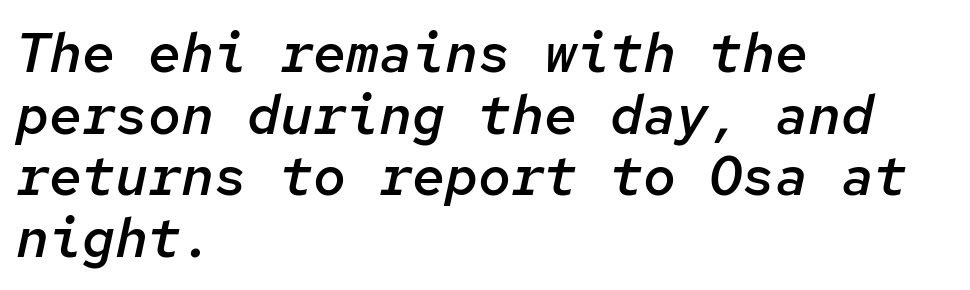
The image shows 55 px semibold type, italic (leaning right), monospaced; set left-aligned, tight line spacing (1.12x), normal letter spacing, not underlined; low stroke contrast and a medium x-height.
